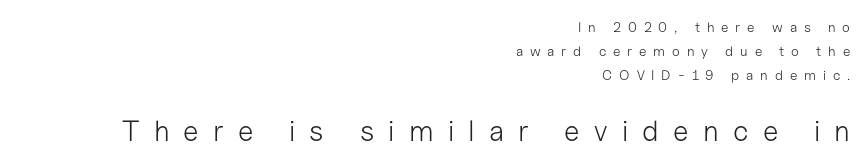
{"serif": "no", "italic": "no", "bold": "no", "weight": "light", "width": "normal", "stroke_contrast": "low", "x_height": "medium", "monospaced": "no", "underline": "no", "align": "right", "line_spacing": "normal", "line_spacing_ratio": 1.7, "letter_spacing": "wide", "letter_spacing_em": 0.49, "larger_block": "second", "size_ratio": 2.07, "glyph_px": 29}
